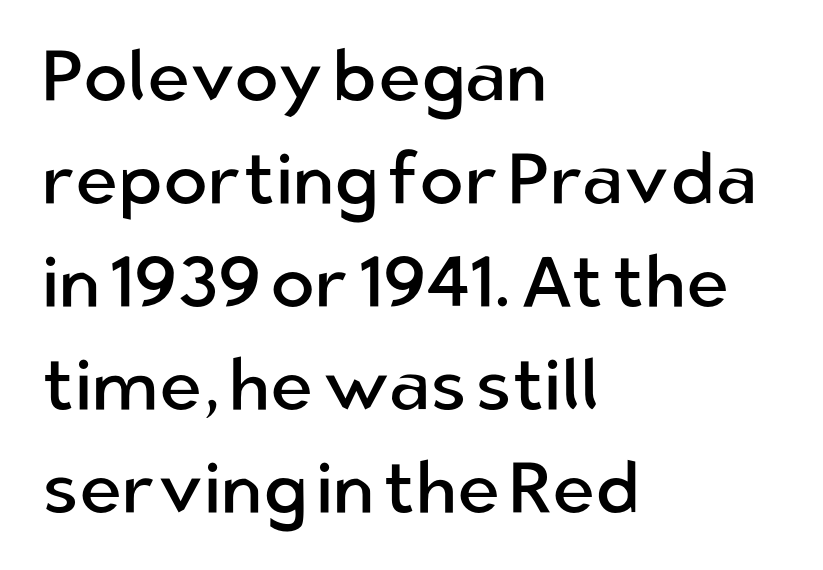
Is there any slant? The stems are plumb. The designer left line spacing at the default. The typeface has the unassuming heft of standard copy or less. Only glyphs here, with clear space below each row.
